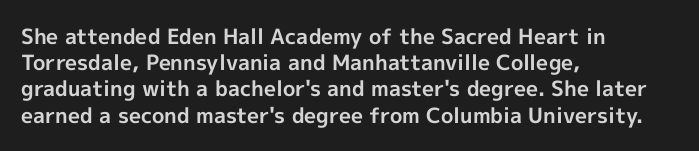
Does the weight exceed regular? Yes, all the way to bold. A typesetter would mark this as roman, not italic. The glyphs are unaccompanied by any horizontal stroke below them. Interline gaps are of average width in this sample. The horizontal fit of the characters is conventional and even.
